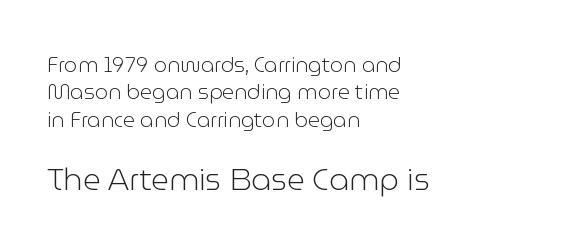
{"serif": "no", "italic": "no", "bold": "no", "weight": "light", "width": "normal", "stroke_contrast": "low", "x_height": "medium", "monospaced": "no", "underline": "no", "align": "left", "line_spacing": "normal", "line_spacing_ratio": 1.3, "letter_spacing": "normal", "letter_spacing_em": 0.0, "larger_block": "second", "size_ratio": 1.48, "glyph_px": 31}
